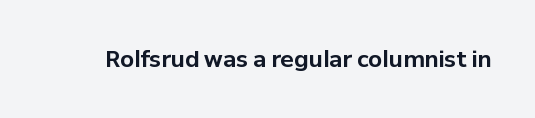
Short note: letters normally spaced. Words float on clear page, feet unadorned. The letters stand upright; this is a roman face. Heavy, bold letterforms.
